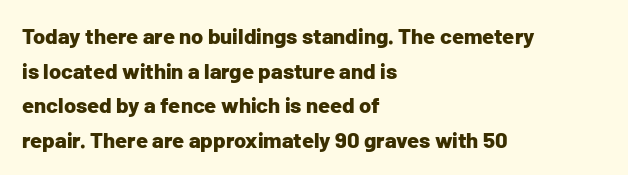
Q: Is the text bold? A: Yes.
Q: Is the text italic (slanted)? A: No, it is upright.
Q: Is the text underlined? A: No.
Q: How is the paragraph aligned? A: Left-aligned.
Q: Is the spacing between letters normal or unusually wide? A: Normal.
Q: Is the spacing between lines tight, normal or loose? A: Normal.
